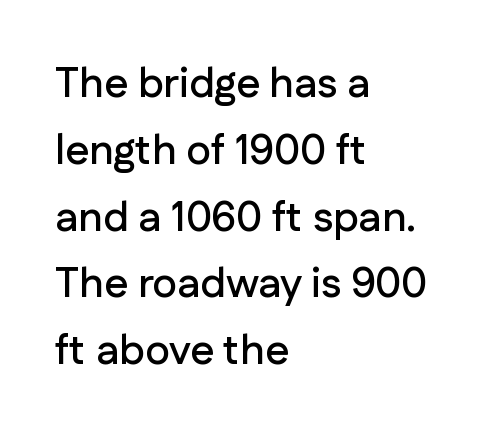
{"serif": "no", "italic": "no", "width": "normal", "stroke_contrast": "low", "x_height": "medium", "monospaced": "no", "underline": "no", "align": "left", "line_spacing": "normal", "line_spacing_ratio": 1.59, "letter_spacing": "normal", "letter_spacing_em": 0.0, "glyph_px": 42}
